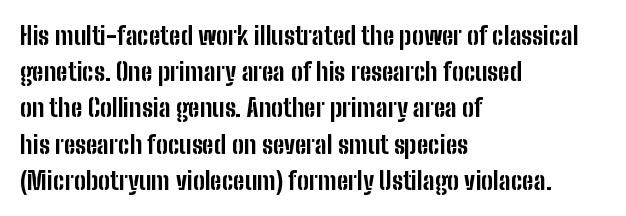
Q: Is the text bold? A: Yes.
Q: Is the text italic (slanted)? A: No, it is upright.
Q: Is the text underlined? A: No.
Q: How is the paragraph aligned? A: Left-aligned.
Q: Is the spacing between letters normal or unusually wide? A: Normal.
Q: Is the spacing between lines tight, normal or loose? A: Normal.
